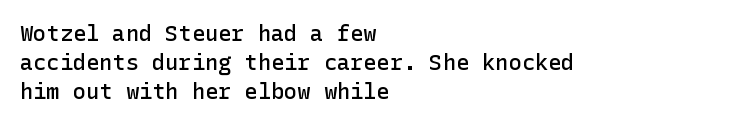
Q: Is the text bold? A: Semi-bold.
Q: Is the text italic (slanted)? A: No, it is upright.
Q: Is the text underlined? A: No.
Q: How is the paragraph aligned? A: Left-aligned.
Q: Is the spacing between letters normal or unusually wide? A: Normal.
Q: Is the spacing between lines tight, normal or loose? A: Normal.
